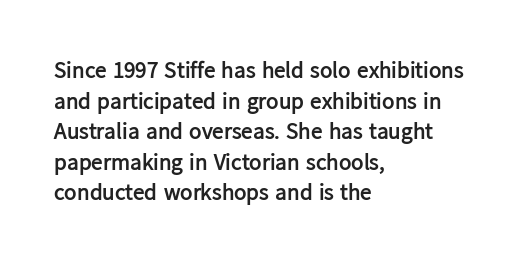
{"italic": "no", "bold": "yes", "underline": "no", "align": "left", "line_spacing": "normal", "line_spacing_ratio": 1.33, "letter_spacing": "normal", "letter_spacing_em": 0.0, "glyph_px": 23}
